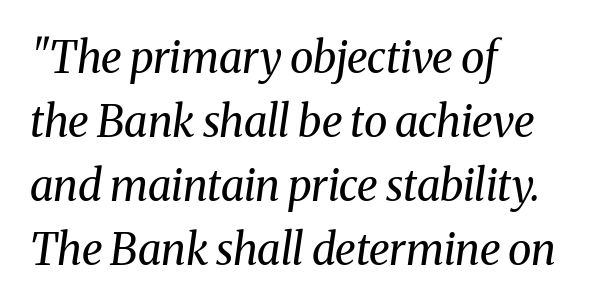
The image shows 43 px regular-weight serif type, italic (leaning right); set left-aligned, normal line spacing (1.49x), normal letter spacing, not underlined; medium stroke contrast and a medium x-height.
